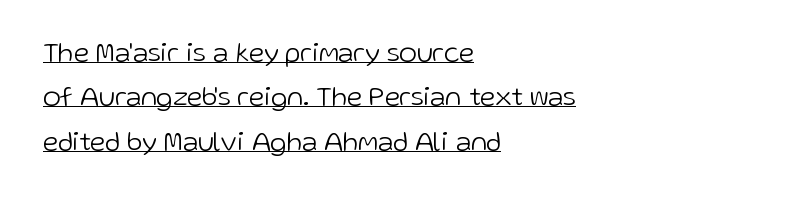
Q: Is the text bold? A: No.
Q: Is the text italic (slanted)? A: No, it is upright.
Q: Is the text underlined? A: Yes.
Q: How is the paragraph aligned? A: Left-aligned.
Q: Is the spacing between letters normal or unusually wide? A: Normal.
Q: Is the spacing between lines tight, normal or loose? A: Normal.
